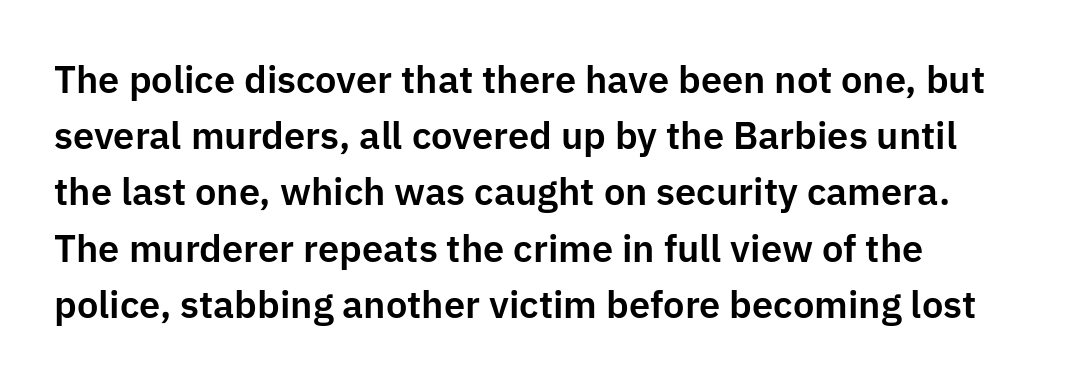
{"serif": "no", "italic": "no", "width": "normal", "stroke_contrast": "low", "x_height": "medium", "monospaced": "no", "underline": "no", "line_spacing": "normal", "line_spacing_ratio": 1.48, "letter_spacing": "normal", "letter_spacing_em": 0.0, "glyph_px": 38}
